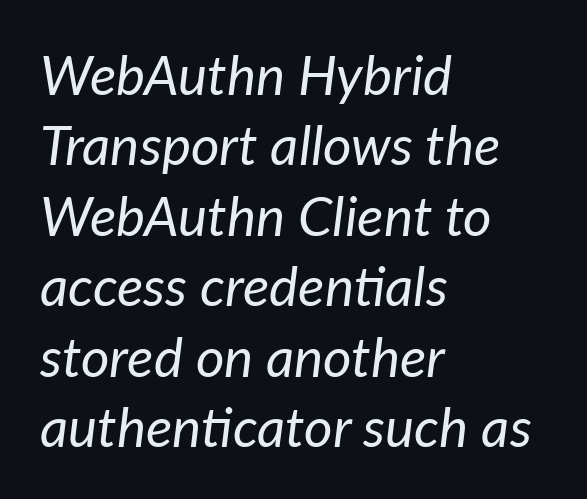
The image shows 55 px regular-weight type, italic (leaning right); set left-aligned, normal line spacing (1.28x), normal letter spacing, not underlined; low stroke contrast and a medium x-height.
